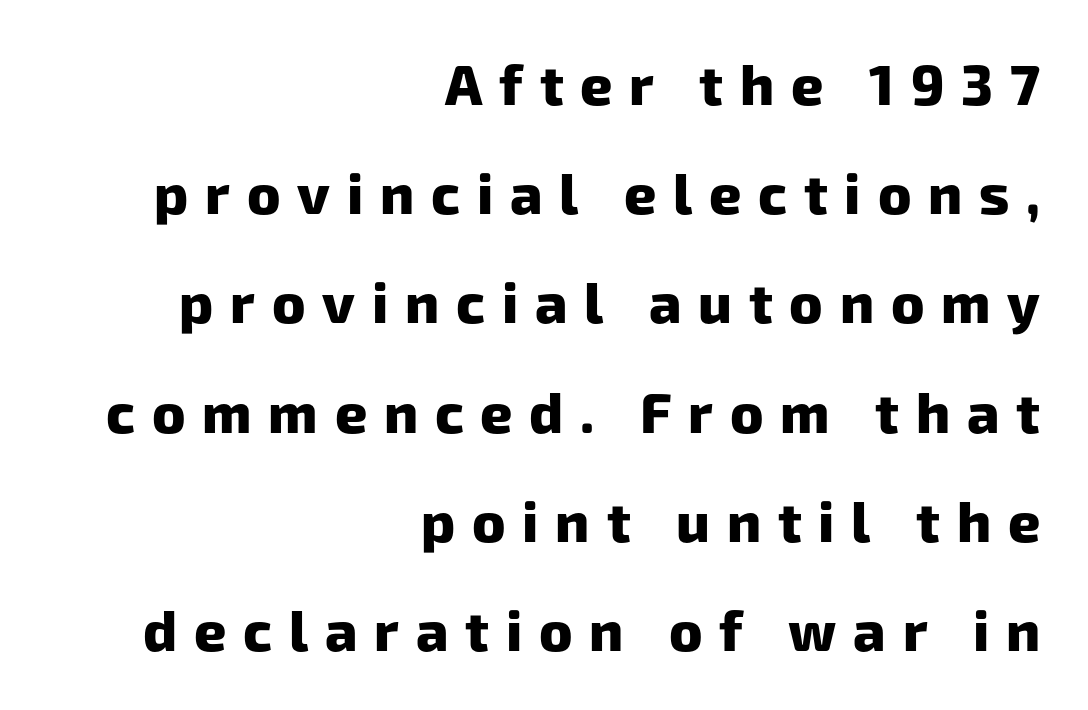
{"serif": "no", "bold": "yes", "weight": "heavy", "width": "normal", "stroke_contrast": "low", "x_height": "medium", "monospaced": "no", "underline": "no", "align": "right", "line_spacing": "loose", "line_spacing_ratio": 1.95, "letter_spacing": "wide", "letter_spacing_em": 0.3, "glyph_px": 56}
